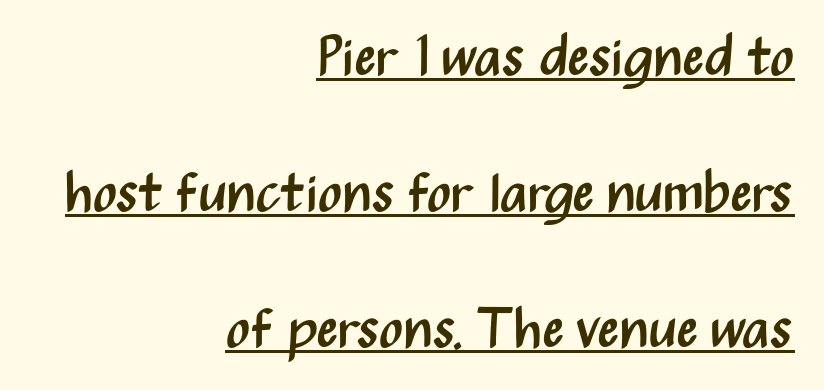
The image shows 56 px regular-weight, condensed sans-serif type, upright; set right-aligned, loose line spacing (2.43x), normal letter spacing, underlined; medium stroke contrast and a medium x-height.
